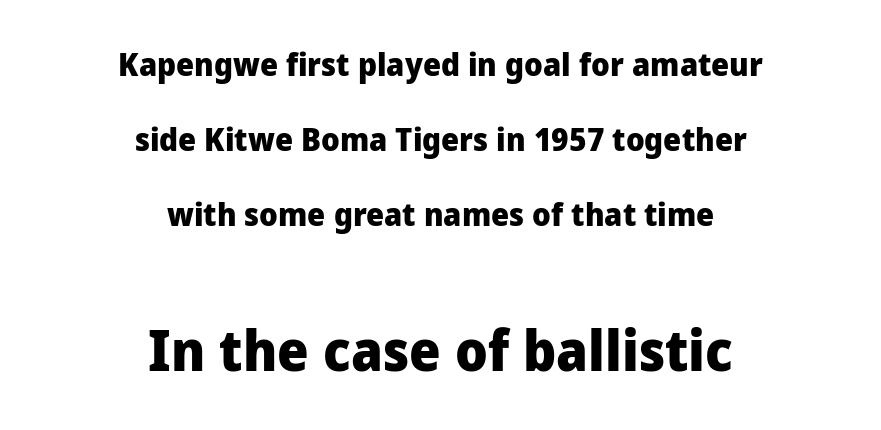
Q: Is the text bold? A: Yes.
Q: Is the text italic (slanted)? A: No, it is upright.
Q: Is the typeface a serif or a sans-serif typeface? A: Sans-serif.
Q: Is the text underlined? A: No.
Q: How is the paragraph aligned? A: Centered.
Q: Is the spacing between letters normal or unusually wide? A: Normal.
Q: Is the spacing between lines tight, normal or loose? A: Loose.
Q: Which block of text is set in a larger size, the first (top) or the second (bottom)? A: The second (bottom) one.
Q: Width (condensed, normal, or wide)? A: Normal.
Q: Stroke contrast? A: Low.
Q: x-height? A: Medium.
Q: Monospaced? A: No.
